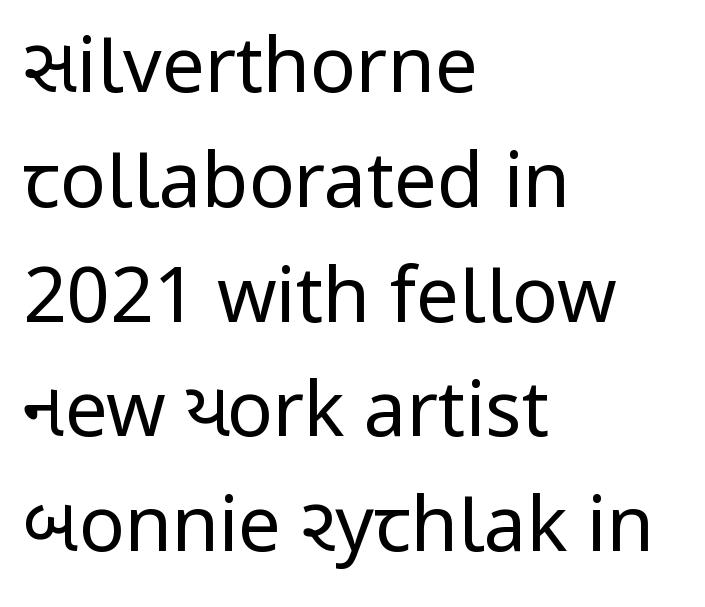
Q: Is the text bold? A: No.
Q: Is the text italic (slanted)? A: No, it is upright.
Q: Is the typeface a serif or a sans-serif typeface? A: Sans-serif.
Q: Is the text underlined? A: No.
Q: How is the paragraph aligned? A: Left-aligned.
Q: Is the spacing between letters normal or unusually wide? A: Normal.
Q: Is the spacing between lines tight, normal or loose? A: Normal.
Q: Width (condensed, normal, or wide)? A: Normal.
Q: Stroke contrast? A: Low.
Q: x-height? A: Medium.
Q: Monospaced? A: No.
